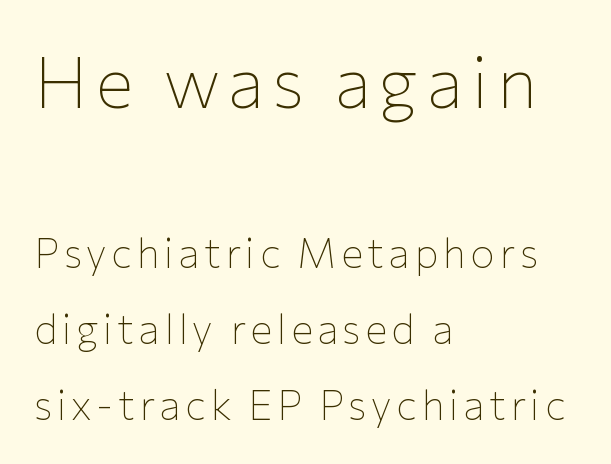
I'd call this a sans setting — the letters go barefoot. Letters have the restrained weight of plain body copy at most. The font's upright variant was chosen for this text. Is this a fixed-width face? No — the glyphs have proportional, varying widths. The lines in this sample share a left origin and differ only in where they stop. The zone under the glyphs is completely vacant.
